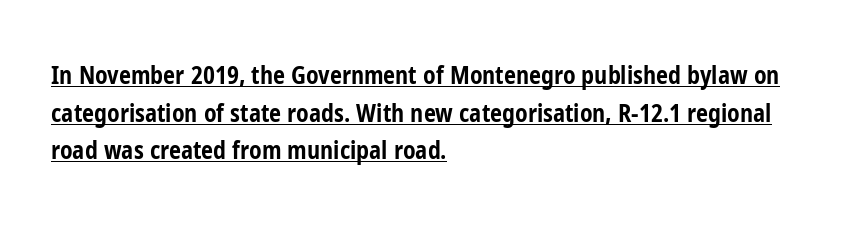
{"italic": "no", "bold": "yes", "underline": "yes", "align": "left", "line_spacing": "normal", "line_spacing_ratio": 1.57, "letter_spacing": "normal", "letter_spacing_em": 0.0, "glyph_px": 24}
